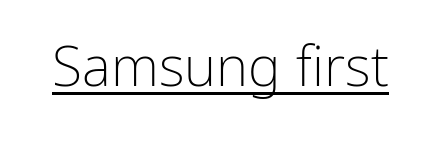
These lines are rendered in a variable-pitch font. Weight: regular or lighter. Caption: lettering with a line underneath. Does the lettering tilt? It doesn't — this is upright. You can tell from the bare stems that sans-serif type was used.
